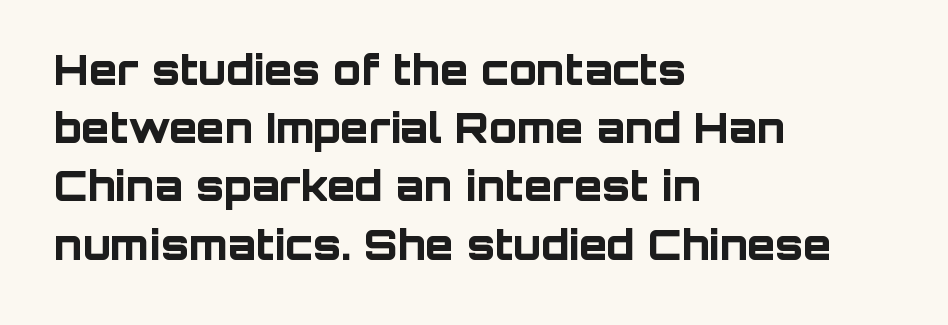
What's the leading like? Ordinary, nothing unusual. Letter spacing: default. Serifs: no, the terminals of the letterforms are clean. Typographic density is high because the face is bold. Has an underline been added? It has not.
